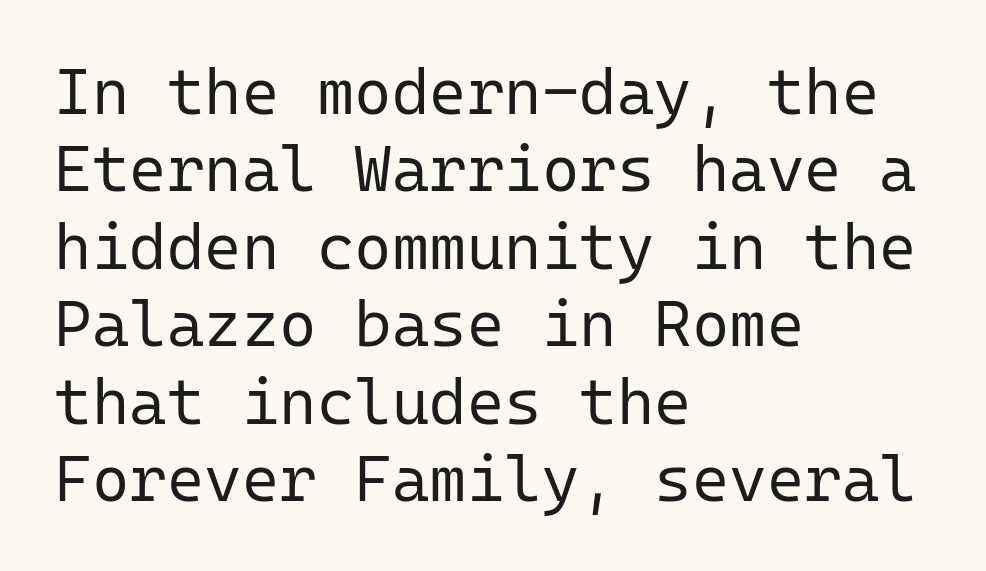
In terms of letterspacing, this is plain default setting. Just letters on the line, the space beneath them empty. Nope, no serifs anywhere on these letters. Weight: not bold — regular or lighter. Is there any slant? The stems are plumb. Notice how the passage keeps a crisp vertical edge on the left only.
